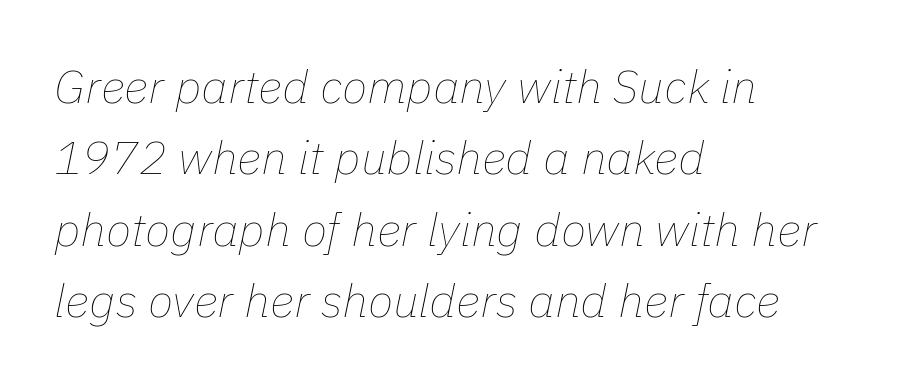
{"italic": "yes", "lean": "right", "slant_degrees": 11, "bold": "no", "weight": "thin", "width": "normal", "stroke_contrast": "low", "x_height": "medium", "monospaced": "no", "underline": "no", "align": "left", "line_spacing": "normal", "line_spacing_ratio": 1.52, "letter_spacing": "normal", "letter_spacing_em": 0.0, "glyph_px": 47}
